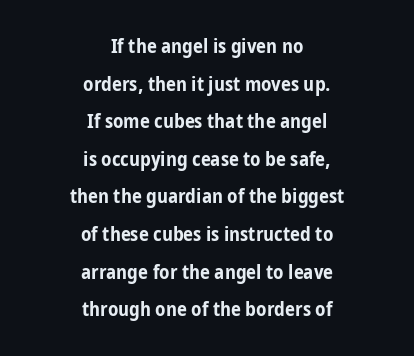
Underlining? Definitely not there. The line texture is even and compact thanks to regular tracking. Characters remain perfectly vertical along every line. Set as a true bold cut, around the 700 mark.
